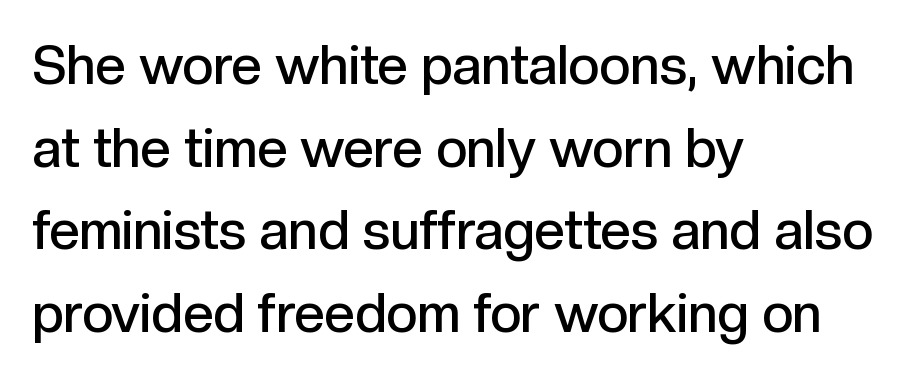
Underline: absent. The tracking reads as untouched default to a designer's eye. Classification — sans serif. Vertical strokes here are truly vertical.
